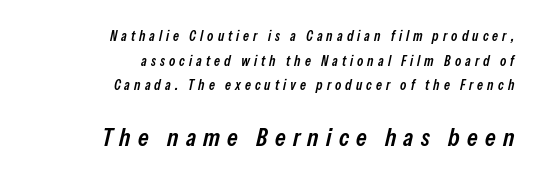
Compare the two chunks: the lower has the greater cap height. The letters are slanted; this is an italic face. The sample has been set in demibold, a notch under bold. The passage shown is not underscored anywhere.
